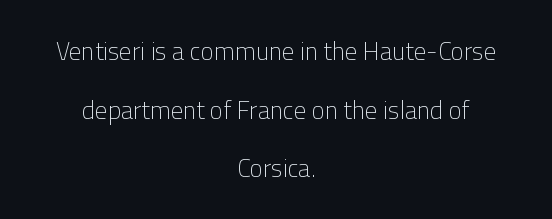
{"italic": "no", "bold": "no", "underline": "no", "align": "center", "line_spacing": "loose", "line_spacing_ratio": 2.35, "letter_spacing": "normal", "letter_spacing_em": 0.0, "glyph_px": 25}
